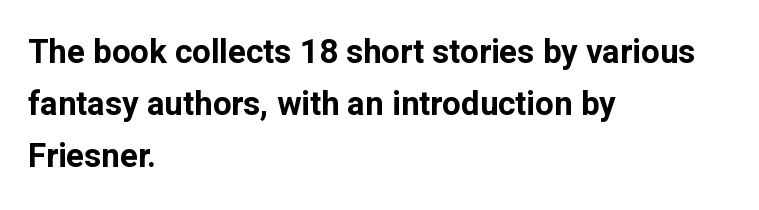
{"serif": "no", "italic": "no", "bold": "yes", "weight": "bold", "width": "normal", "stroke_contrast": "low", "x_height": "medium", "monospaced": "no", "underline": "no", "align": "left", "line_spacing": "normal", "line_spacing_ratio": 1.58, "letter_spacing": "normal", "letter_spacing_em": 0.0, "glyph_px": 33}
